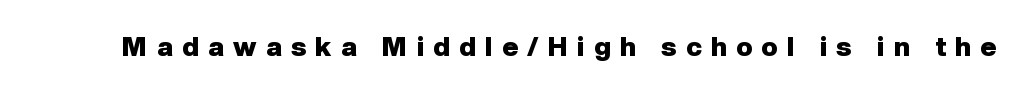
Q: Is the text bold? A: Yes.
Q: Is the text italic (slanted)? A: No, it is upright.
Q: Is the text underlined? A: No.
Q: Is the spacing between letters normal or unusually wide? A: Unusually wide.
